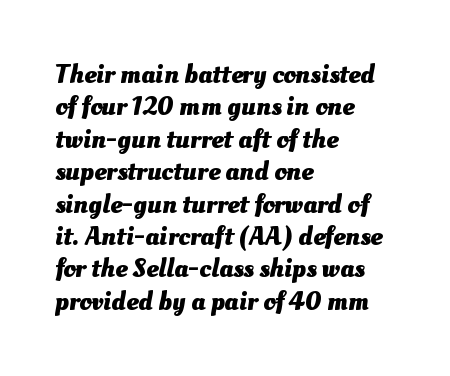
Check the space under the baseline: it is left empty. Does the weight exceed regular? Yes, all the way to bold. Horizontal alignment here is leftward, the default for most running prose. Between one letter and the next there's only the usual sliver of space.
